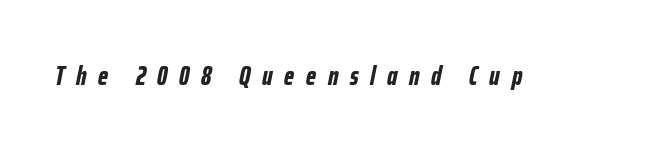
Caption: expanded tracking, letters set apart. The zone under the glyphs is completely vacant. Every character sits at an angle, as italics do. What weight is shown? A full bold with thick strokes.
